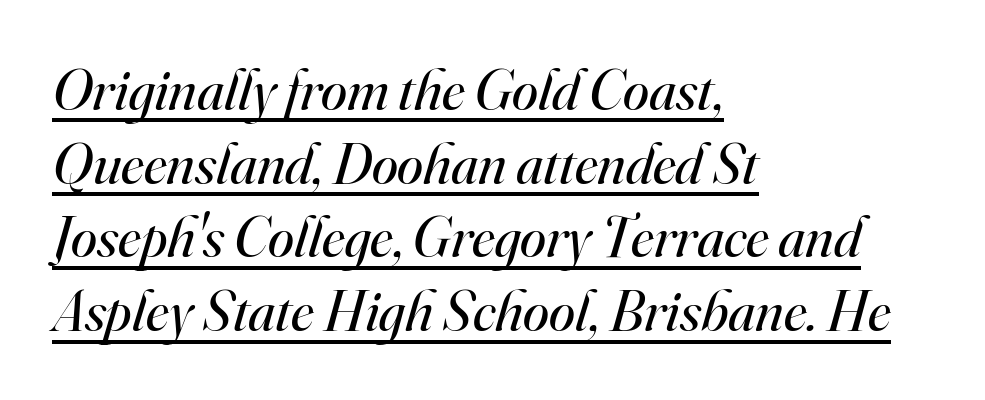
Q: Is the text bold? A: No.
Q: Is the text italic (slanted)? A: Yes, it leans right by about 16 degrees.
Q: Is the typeface a serif or a sans-serif typeface? A: Serif.
Q: Is the text underlined? A: Yes.
Q: How is the paragraph aligned? A: Left-aligned.
Q: Is the spacing between letters normal or unusually wide? A: Normal.
Q: Is the spacing between lines tight, normal or loose? A: Normal.
Q: Width (condensed, normal, or wide)? A: Normal.
Q: Stroke contrast? A: High.
Q: x-height? A: Small.
Q: Monospaced? A: No.
